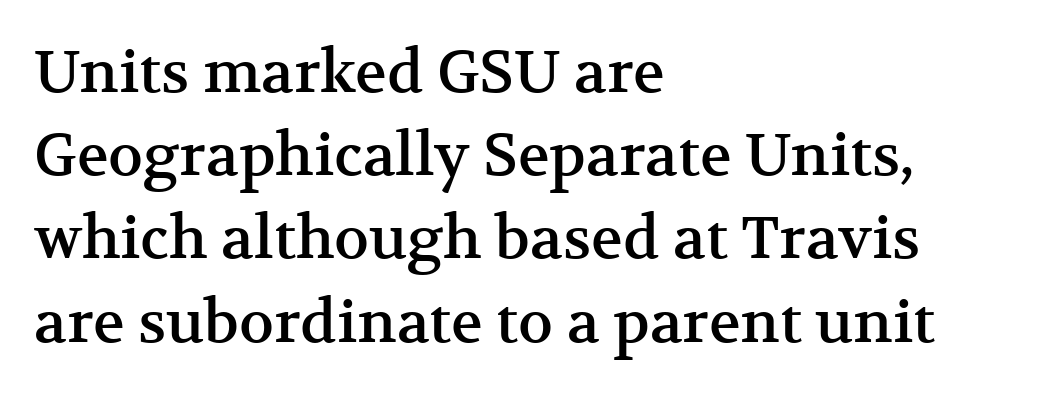
Q: Is the text italic (slanted)? A: No, it is upright.
Q: Is the typeface a serif or a sans-serif typeface? A: Serif.
Q: Is the text underlined? A: No.
Q: How is the paragraph aligned? A: Left-aligned.
Q: Is the spacing between letters normal or unusually wide? A: Normal.
Q: Is the spacing between lines tight, normal or loose? A: Normal.
Q: Width (condensed, normal, or wide)? A: Normal.
Q: Stroke contrast? A: Medium.
Q: x-height? A: Medium.
Q: Monospaced? A: No.
